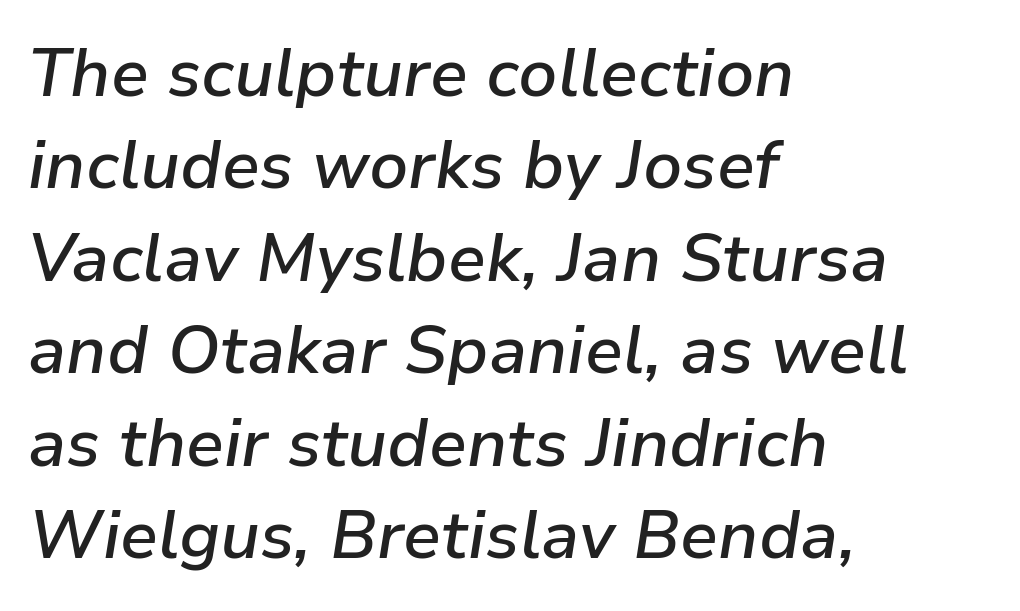
Q: Is the text bold? A: Semi-bold.
Q: Is the text italic (slanted)? A: Yes, it leans right by about 9 degrees.
Q: Is the text underlined? A: No.
Q: How is the paragraph aligned? A: Left-aligned.
Q: Is the spacing between letters normal or unusually wide? A: Normal.
Q: Is the spacing between lines tight, normal or loose? A: Normal.
Q: Width (condensed, normal, or wide)? A: Normal.
Q: Stroke contrast? A: Low.
Q: x-height? A: Medium.
Q: Monospaced? A: No.
